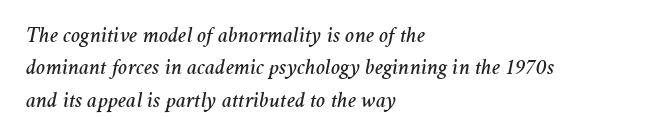
Has an underline been added? It has not. The passage shown stacks its lines at a standard gap. These lines were composed using italics. The type is set solid horizontally, with unmodified tracking. The rendering anchors every line to the left-hand side.
